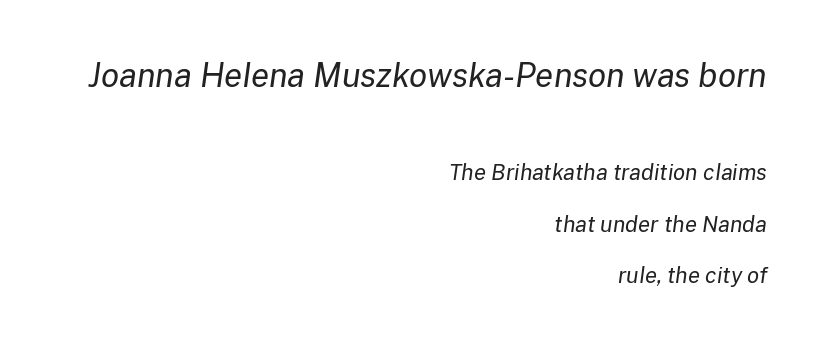
Q: Is the text bold? A: No.
Q: Is the text italic (slanted)? A: Yes, it leans right by about 8 degrees.
Q: Is the text underlined? A: No.
Q: How is the paragraph aligned? A: Right-aligned.
Q: Is the spacing between letters normal or unusually wide? A: Normal.
Q: Is the spacing between lines tight, normal or loose? A: Loose.
Q: Which block of text is set in a larger size, the first (top) or the second (bottom)? A: The first (top) one.
Q: Width (condensed, normal, or wide)? A: Normal.
Q: Stroke contrast? A: Low.
Q: x-height? A: Medium.
Q: Monospaced? A: No.
